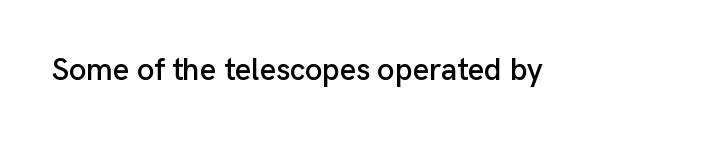
The image shows 31 px sans-serif type, upright; set normal letter spacing, not underlined; low stroke contrast and a medium x-height.
